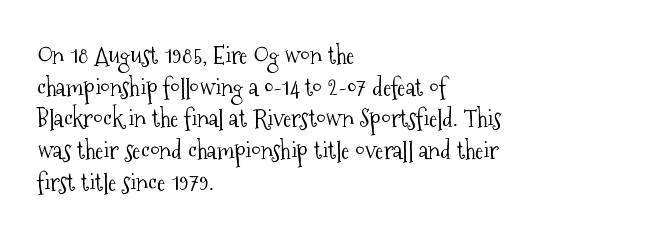
Q: Is the text bold? A: No.
Q: Is the text italic (slanted)? A: No, it is upright.
Q: Is the text underlined? A: No.
Q: How is the paragraph aligned? A: Left-aligned.
Q: Is the spacing between letters normal or unusually wide? A: Normal.
Q: Is the spacing between lines tight, normal or loose? A: Normal.
